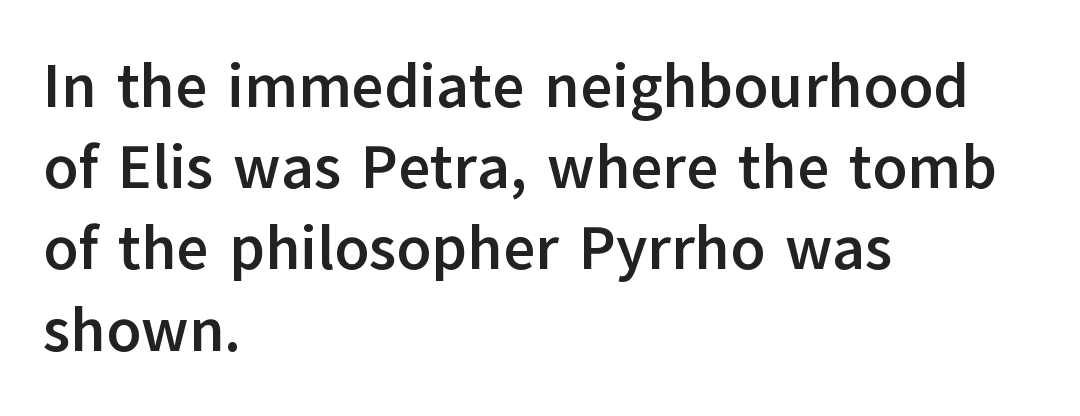
{"serif": "no", "italic": "no", "bold": "yes", "weight": "semibold", "width": "normal", "stroke_contrast": "low", "x_height": "medium", "monospaced": "no", "underline": "no", "align": "left", "line_spacing": "normal", "line_spacing_ratio": 1.31, "letter_spacing": "normal", "letter_spacing_em": 0.0, "glyph_px": 62}
